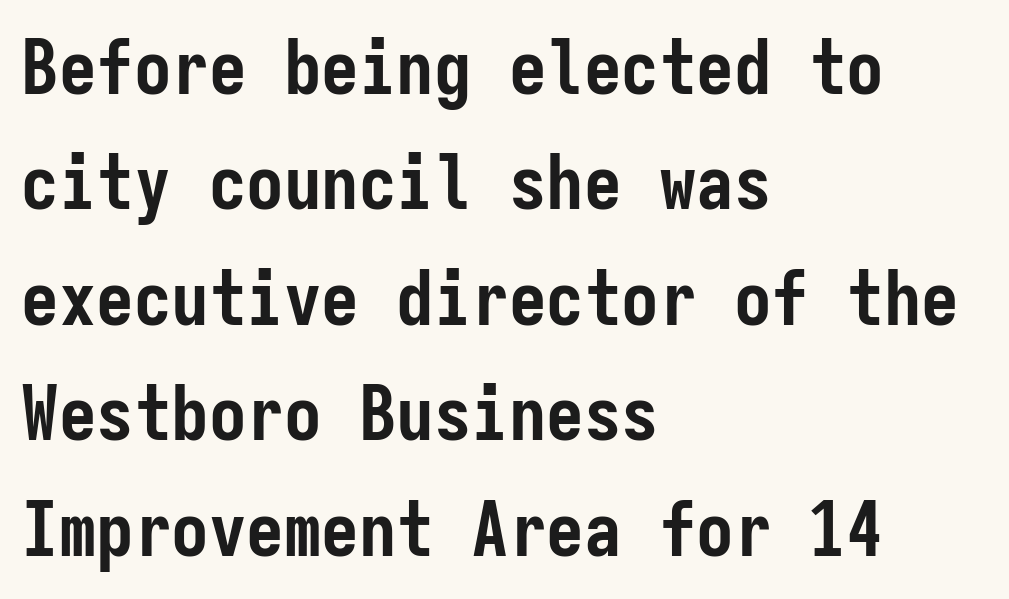
The image shows 75 px semibold, condensed sans-serif type, upright, monospaced; set left-aligned, normal line spacing (1.54x), normal letter spacing, not underlined; low stroke contrast and a medium x-height.
